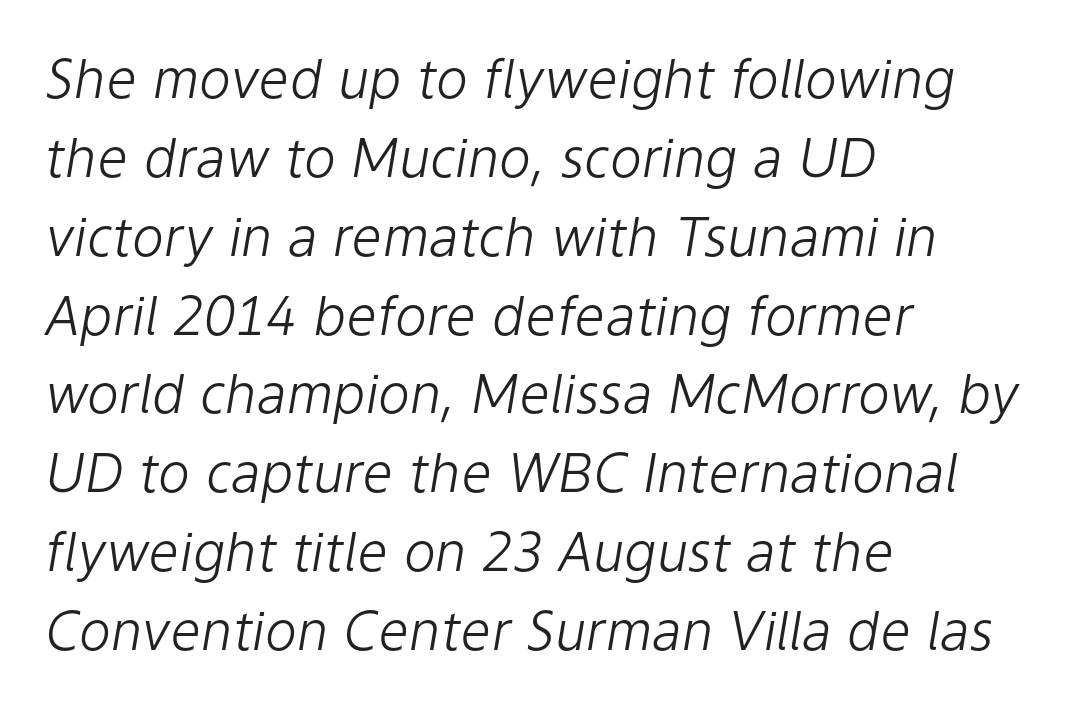
The image shows 54 px light type, italic (leaning right); set left-aligned, normal line spacing (1.46x), normal letter spacing, not underlined; low stroke contrast and a medium x-height.
